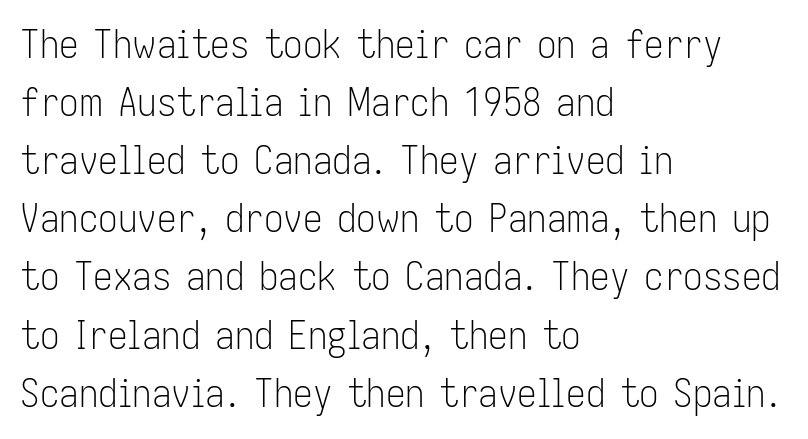
The designer left line spacing at the default. Tall strokes in this sample are plumb rather than angled. Descenders hang freely into open space. The rag falls on the right side of this text block. Here the glyphs are tracked normally, forming tight word shapes.
